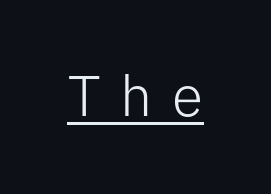
Caption: lettering with a line underneath. These lines are composed in type without serifs. Proportional: the letters do not fall into vertical columns. Unbolded letterforms with no extra heft.
